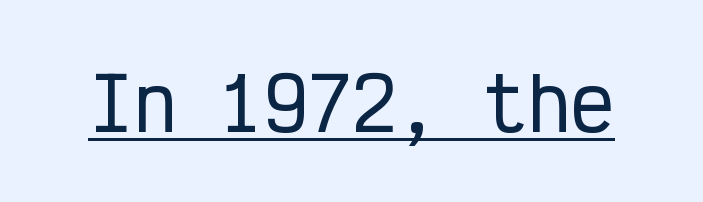
The image shows 73 px condensed sans-serif type, upright, monospaced; set normal letter spacing, underlined; low stroke contrast and a medium x-height.
